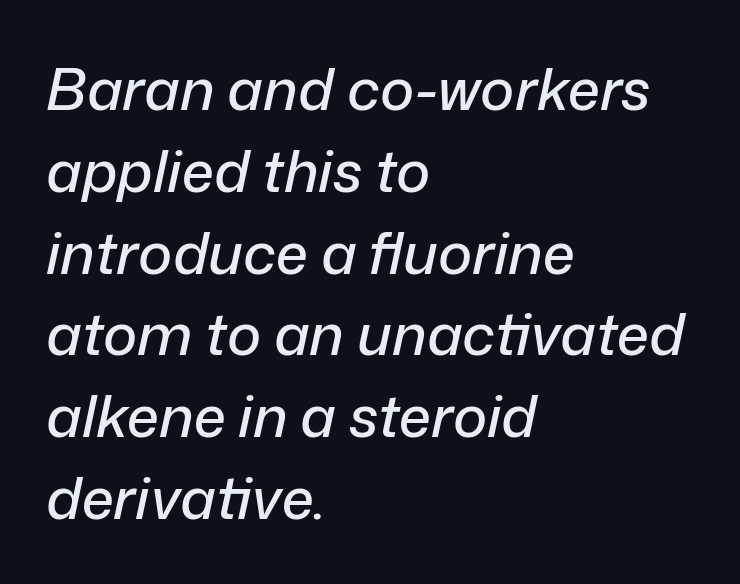
Q: Is the text italic (slanted)? A: Yes, it leans right by about 12 degrees.
Q: Is the text underlined? A: No.
Q: How is the paragraph aligned? A: Left-aligned.
Q: Is the spacing between letters normal or unusually wide? A: Normal.
Q: Is the spacing between lines tight, normal or loose? A: Normal.
Q: Width (condensed, normal, or wide)? A: Normal.
Q: Stroke contrast? A: Low.
Q: x-height? A: Medium.
Q: Monospaced? A: No.
